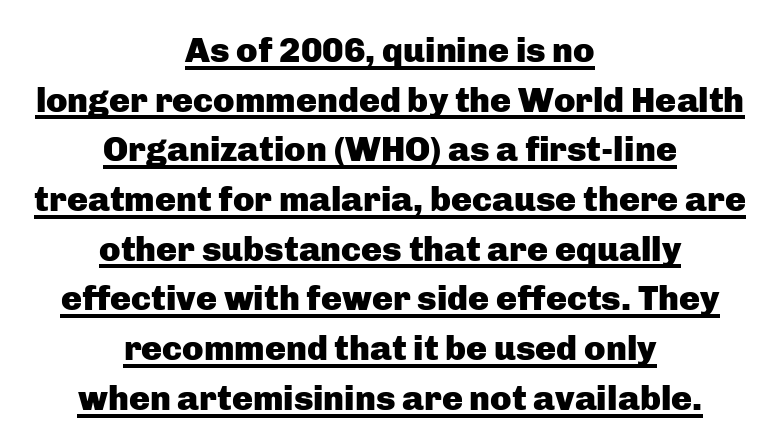
Q: Is the text bold? A: Yes.
Q: Is the text italic (slanted)? A: No, it is upright.
Q: Is the typeface a serif or a sans-serif typeface? A: Sans-serif.
Q: Is the text underlined? A: Yes.
Q: How is the paragraph aligned? A: Centered.
Q: Is the spacing between letters normal or unusually wide? A: Normal.
Q: Is the spacing between lines tight, normal or loose? A: Normal.
Q: Width (condensed, normal, or wide)? A: Normal.
Q: Stroke contrast? A: Low.
Q: x-height? A: Medium.
Q: Monospaced? A: No.
